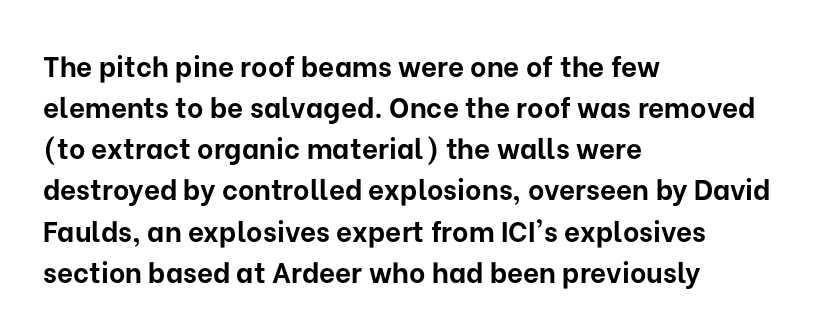
The image shows 28 px bold sans-serif type, upright; set left-aligned, normal line spacing (1.47x), normal letter spacing, not underlined; low stroke contrast and a medium x-height.
